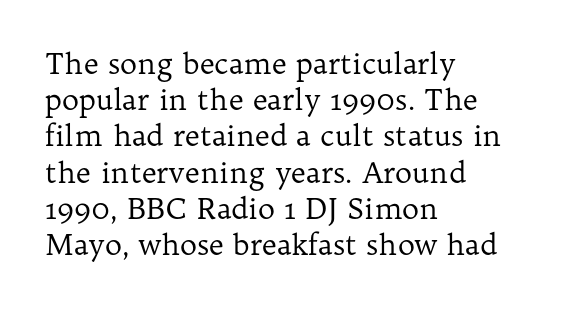
Q: Is the text bold? A: No.
Q: Is the text italic (slanted)? A: No, it is upright.
Q: Is the typeface a serif or a sans-serif typeface? A: Serif.
Q: Is the text underlined? A: No.
Q: How is the paragraph aligned? A: Left-aligned.
Q: Is the spacing between letters normal or unusually wide? A: Normal.
Q: Is the spacing between lines tight, normal or loose? A: Normal.
Q: Width (condensed, normal, or wide)? A: Normal.
Q: Stroke contrast? A: Low.
Q: x-height? A: Medium.
Q: Monospaced? A: No.
